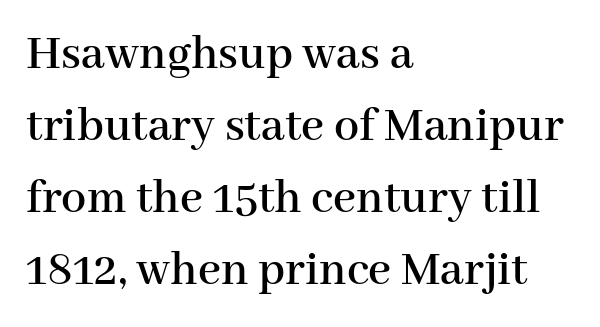
{"serif": "yes", "italic": "no", "width": "normal", "stroke_contrast": "high", "x_height": "medium", "monospaced": "no", "underline": "no", "align": "left", "line_spacing": "normal", "line_spacing_ratio": 1.44, "letter_spacing": "normal", "letter_spacing_em": 0.0, "glyph_px": 50}
